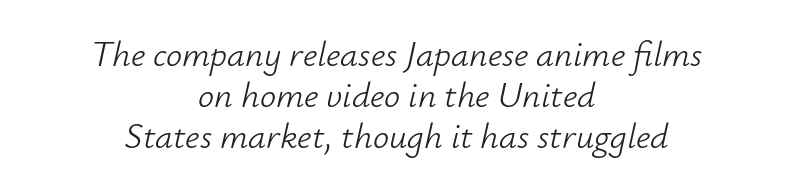
You could not count columns in this text — the font is proportionally spaced. Visually the block forms a symmetrical silhouette, jagged on both flanks. Check under the words: just untouched page. Posture: slanted. Students, observe: this is what under-led, compact text looks like. Weight: not bold — regular or lighter.
